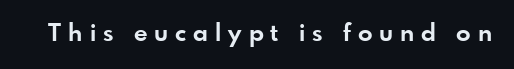
Q: Is the text bold? A: Yes.
Q: Is the text italic (slanted)? A: No, it is upright.
Q: Is the text underlined? A: No.
Q: Is the spacing between letters normal or unusually wide? A: Unusually wide.
